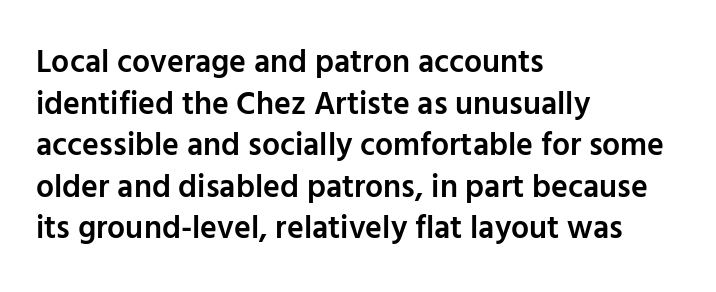
Each letter keeps its own natural width here, so spacing adapts to shape. The block of text has a typical density, with ordinary space between rows. Inter-character spacing is left at the font's built-in metrics. Emphasis by weight is partial: semibold. You can tell from the bare stems that sans-serif type was used. Is there any slant? The stems are plumb.
